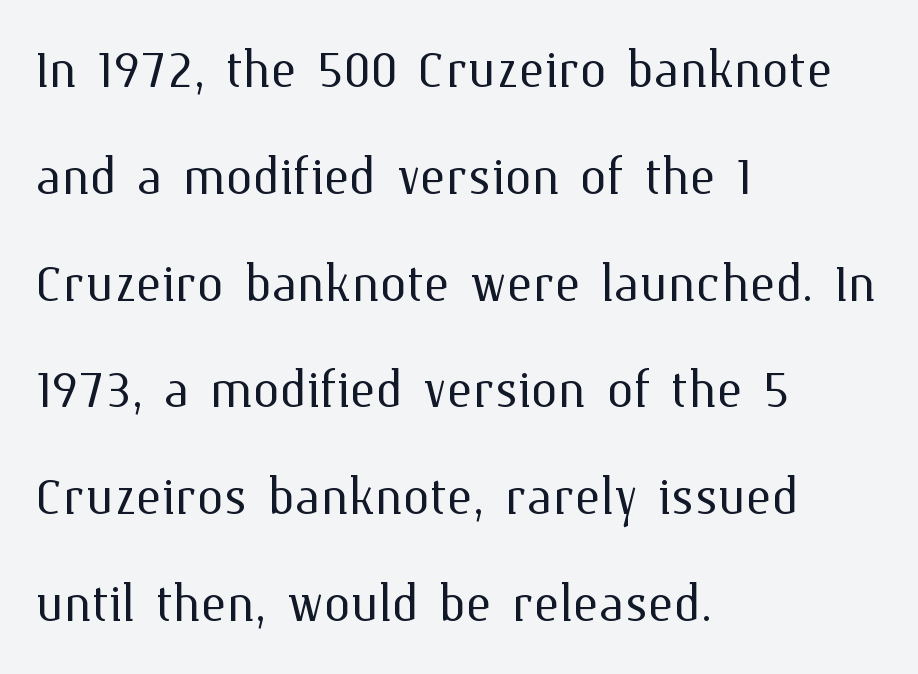
You could not count columns in this text — the font is proportionally spaced. In terms of letterspacing, this is plain default setting. All the whitespace from short lines collects on the right. If you drew a line through each stem, it would be perfectly vertical. Regular leading.
